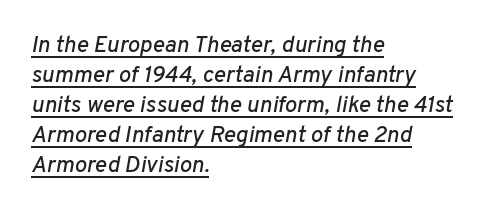
{"italic": "yes", "lean": "right", "slant_degrees": 10, "underline": "yes", "align": "left", "line_spacing": "normal", "line_spacing_ratio": 1.3, "letter_spacing": "normal", "letter_spacing_em": 0.0, "glyph_px": 23}
